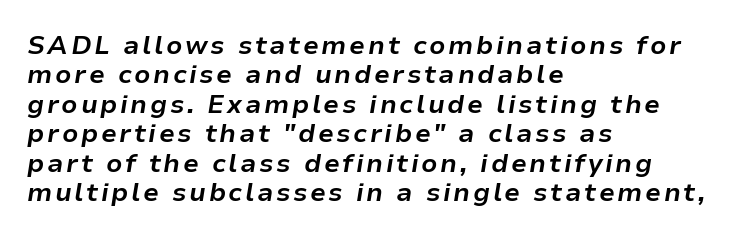
Is there much room between lines? No — they nearly touch. The sample has been set heavy, in full bold. Just letters on the line, the space beneath them empty. The text block is weighted toward the left margin, trailing off unevenly rightward. The specimen reads as italic at a glance.
